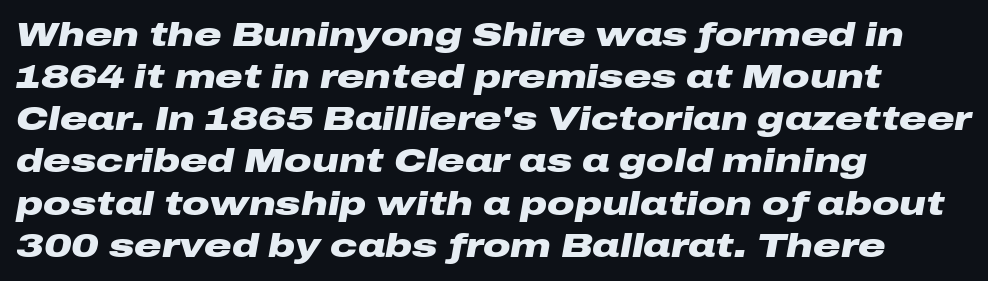
{"italic": "yes", "lean": "right", "slant_degrees": 10, "bold": "yes", "weight": "heavy", "width": "wide", "stroke_contrast": "low", "x_height": "medium", "monospaced": "no", "underline": "no", "align": "left", "line_spacing_ratio": 1.24, "letter_spacing": "normal", "letter_spacing_em": 0.0, "glyph_px": 34}
